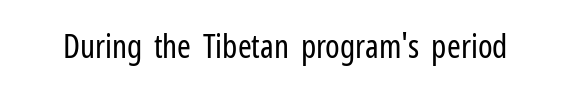
Q: Is the text bold? A: No.
Q: Is the text italic (slanted)? A: No, it is upright.
Q: Is the typeface a serif or a sans-serif typeface? A: Sans-serif.
Q: Is the text underlined? A: No.
Q: Is the spacing between letters normal or unusually wide? A: Normal.
Q: Width (condensed, normal, or wide)? A: Condensed.
Q: Stroke contrast? A: Low.
Q: x-height? A: Medium.
Q: Monospaced? A: No.
